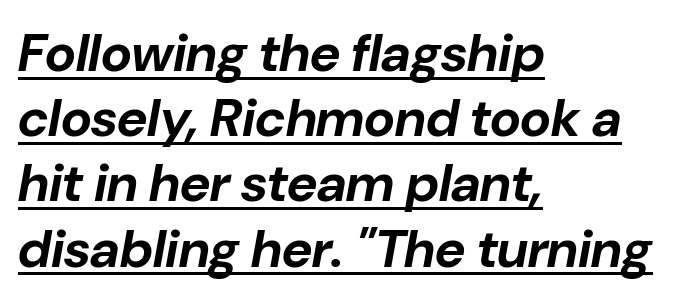
The face used here appears with an underline applied. All the whitespace from short lines collects on the right. It's the slanting kind of type. What stands out about the letter spacing? Nothing — it is the standard amount. These lines are rendered in a variable-pitch font.
